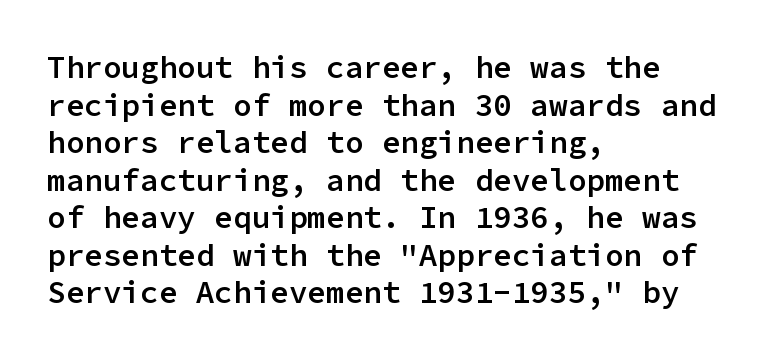
{"serif": "no", "italic": "no", "bold": "semi", "weight": "semibold", "width": "normal", "stroke_contrast": "low", "x_height": "medium", "monospaced": "yes", "underline": "no", "align": "left", "line_spacing_ratio": 1.21, "letter_spacing": "normal", "letter_spacing_em": 0.0, "glyph_px": 31}
